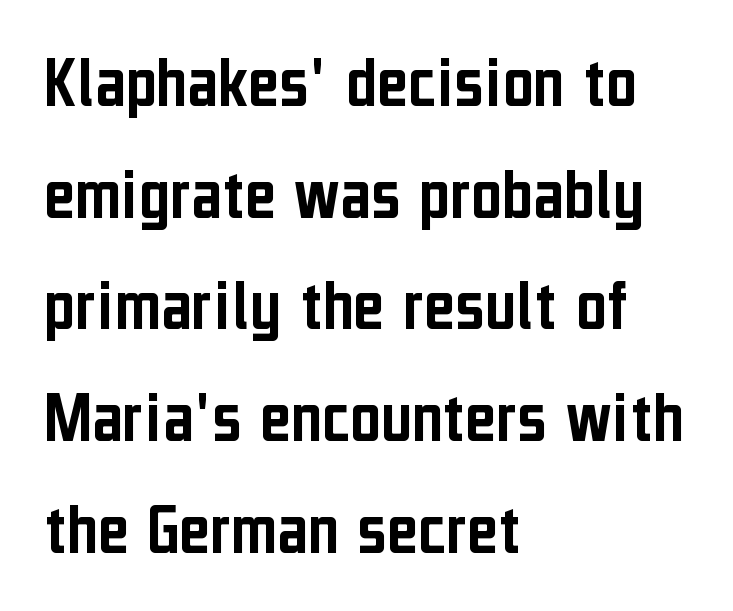
Q: Is the text italic (slanted)? A: No, it is upright.
Q: Is the typeface a serif or a sans-serif typeface? A: Sans-serif.
Q: Is the text underlined? A: No.
Q: How is the paragraph aligned? A: Left-aligned.
Q: Is the spacing between letters normal or unusually wide? A: Normal.
Q: Is the spacing between lines tight, normal or loose? A: Normal.
Q: Width (condensed, normal, or wide)? A: Condensed.
Q: Stroke contrast? A: Low.
Q: x-height? A: Medium.
Q: Monospaced? A: No.
